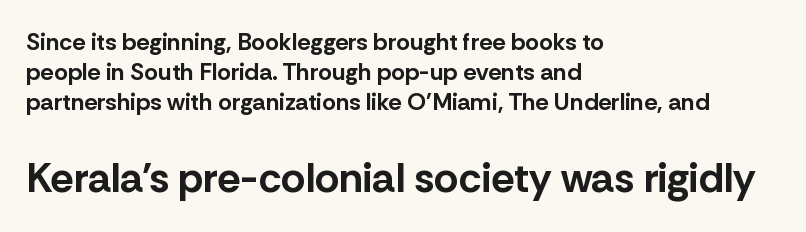
Q: Is the text bold? A: Yes.
Q: Is the text italic (slanted)? A: No, it is upright.
Q: Is the typeface a serif or a sans-serif typeface? A: Sans-serif.
Q: Is the text underlined? A: No.
Q: How is the paragraph aligned? A: Left-aligned.
Q: Is the spacing between letters normal or unusually wide? A: Normal.
Q: Is the spacing between lines tight, normal or loose? A: Normal.
Q: Which block of text is set in a larger size, the first (top) or the second (bottom)? A: The second (bottom) one.
Q: Width (condensed, normal, or wide)? A: Normal.
Q: Stroke contrast? A: Low.
Q: x-height? A: Medium.
Q: Monospaced? A: No.
